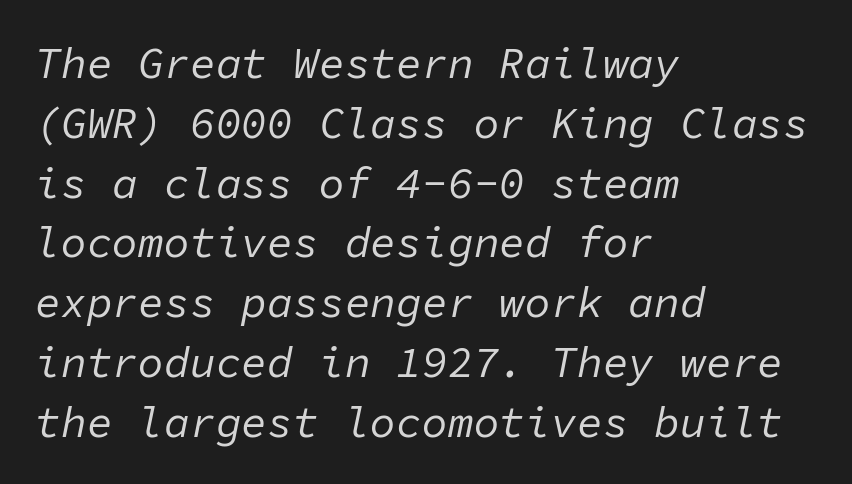
{"italic": "yes", "lean": "right", "slant_degrees": 11, "bold": "no", "weight": "regular", "width": "normal", "stroke_contrast": "low", "x_height": "medium", "monospaced": "yes", "underline": "no", "align": "left", "line_spacing": "normal", "line_spacing_ratio": 1.39, "letter_spacing": "normal", "letter_spacing_em": 0.0, "glyph_px": 43}
